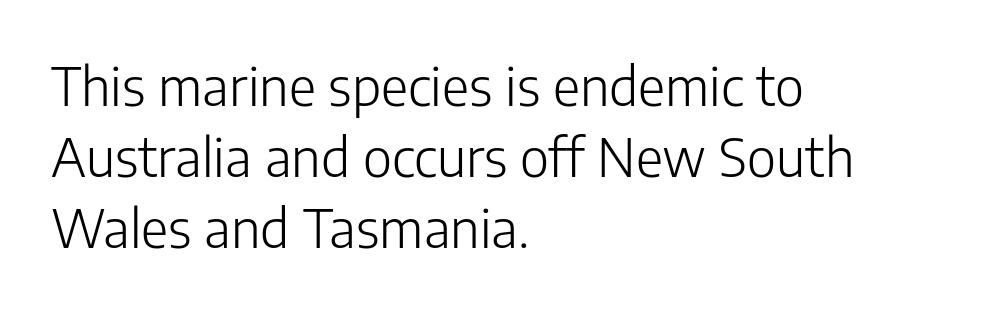
The image shows 53 px light sans-serif type, upright; set left-aligned, normal line spacing (1.34x), normal letter spacing, not underlined; low stroke contrast and a medium x-height.
